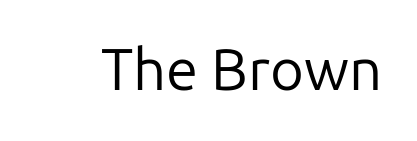
The image shows 58 px regular-weight sans-serif type, upright; set normal letter spacing, not underlined; low stroke contrast and a medium x-height.
